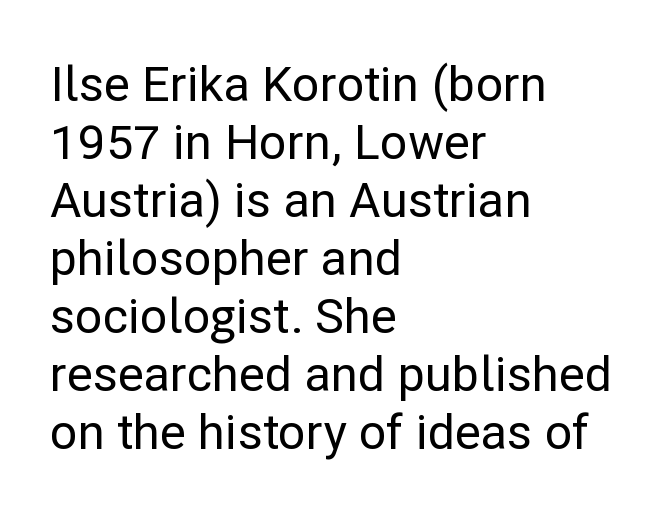
Ordinary non-slanted type is in use. Letterform terminals end flat and unadorned throughout the passage. The passage shown is typed in a proportional face where columns would drift. Here the glyphs are tracked normally, forming tight word shapes. Only glyphs here, with clear space below each row.
